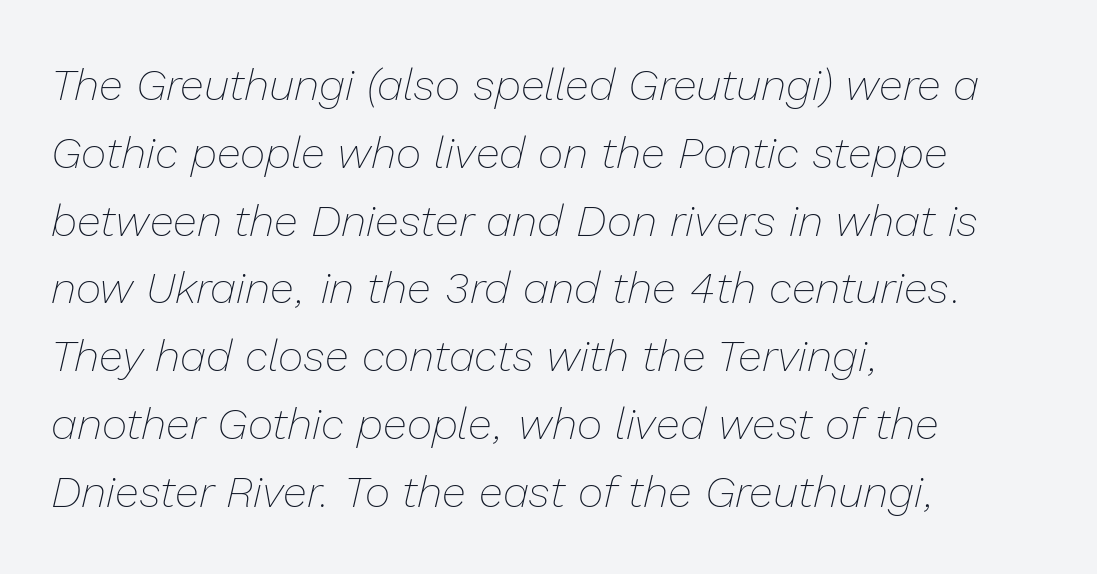
{"italic": "yes", "lean": "right", "slant_degrees": 13, "bold": "no", "weight": "thin", "width": "normal", "stroke_contrast": "low", "x_height": "medium", "monospaced": "no", "underline": "no", "align": "left", "line_spacing": "normal", "line_spacing_ratio": 1.54, "letter_spacing": "normal", "letter_spacing_em": 0.0, "glyph_px": 44}
